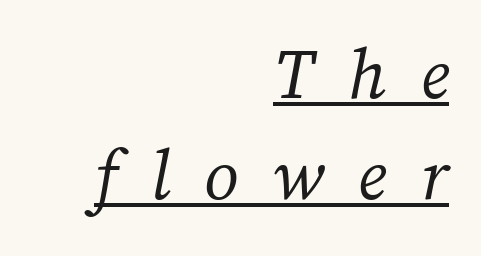
The image shows 70 px regular-weight serif type, italic (leaning right); set right-aligned, normal line spacing (1.44x), unusually wide letter spacing (+0.49 em), underlined; medium stroke contrast and a medium x-height.
